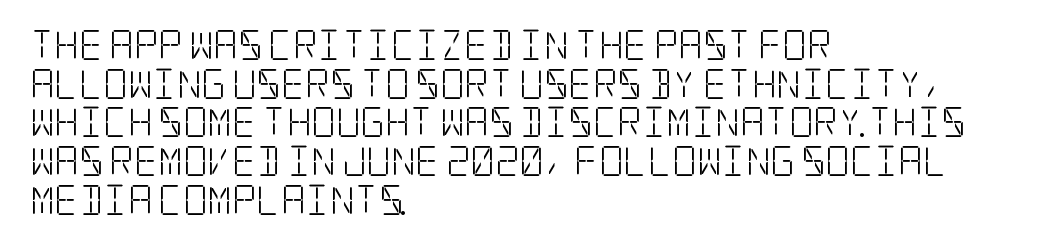
Q: Is the text bold? A: No.
Q: Is the text italic (slanted)? A: No, it is upright.
Q: Is the typeface a serif or a sans-serif typeface? A: Serif.
Q: Is the text underlined? A: No.
Q: How is the paragraph aligned? A: Left-aligned.
Q: Is the spacing between letters normal or unusually wide? A: Normal.
Q: Is the spacing between lines tight, normal or loose? A: Normal.
Q: Width (condensed, normal, or wide)? A: Condensed.
Q: Stroke contrast? A: Low.
Q: x-height? A: Large.
